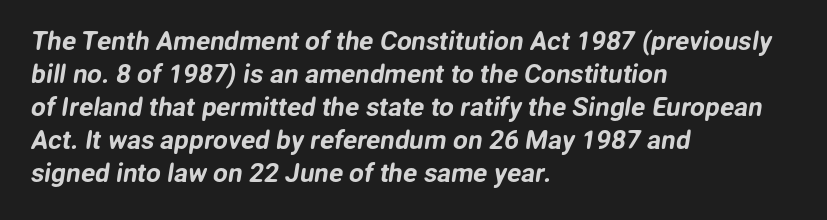
The image shows 26 px text type; set left-aligned, normal line spacing (1.27x), normal letter spacing, not underlined.
